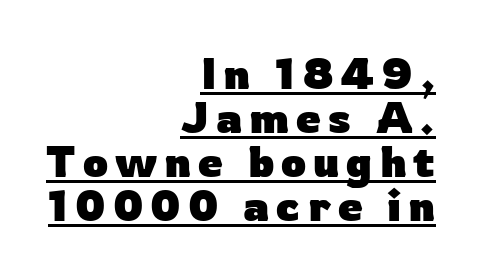
You'd pick this weight for a headline — it's a proper bold. Note: no serifs on the glyphs. This block would grow much taller if given ordinary leading; it's compressed now. Here the designer chose a conventional face with non-uniform glyph widths.
